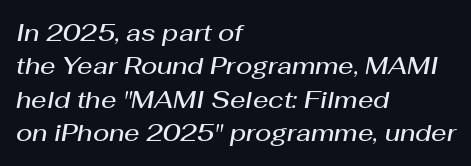
The image shows 24 px text type, italic (leaning right); set left-aligned, normal line spacing (1.39x), normal letter spacing, not underlined.
